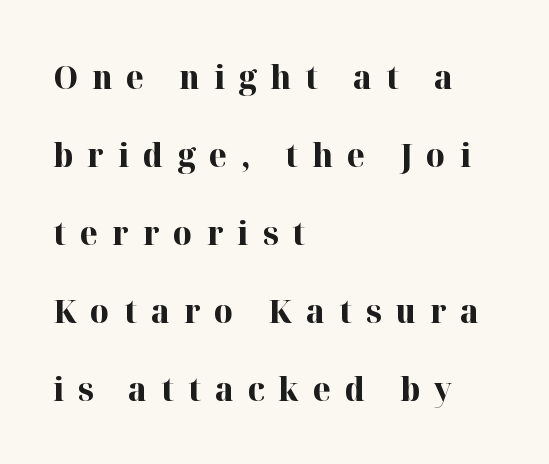
Q: Is the text bold? A: Yes.
Q: Is the text italic (slanted)? A: No, it is upright.
Q: Is the typeface a serif or a sans-serif typeface? A: Serif.
Q: Is the text underlined? A: No.
Q: How is the paragraph aligned? A: Left-aligned.
Q: Is the spacing between letters normal or unusually wide? A: Unusually wide.
Q: Is the spacing between lines tight, normal or loose? A: Loose.
Q: Width (condensed, normal, or wide)? A: Normal.
Q: Stroke contrast? A: High.
Q: x-height? A: Medium.
Q: Monospaced? A: No.
